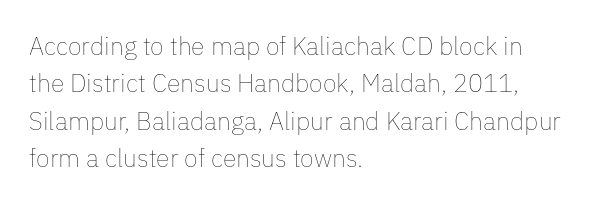
In CSS terms this would be text-align: left. Descenders are the only things crossing below the line. One glance says typical: line gaps are just what's usual. This is the regular roman posture of the typeface.
